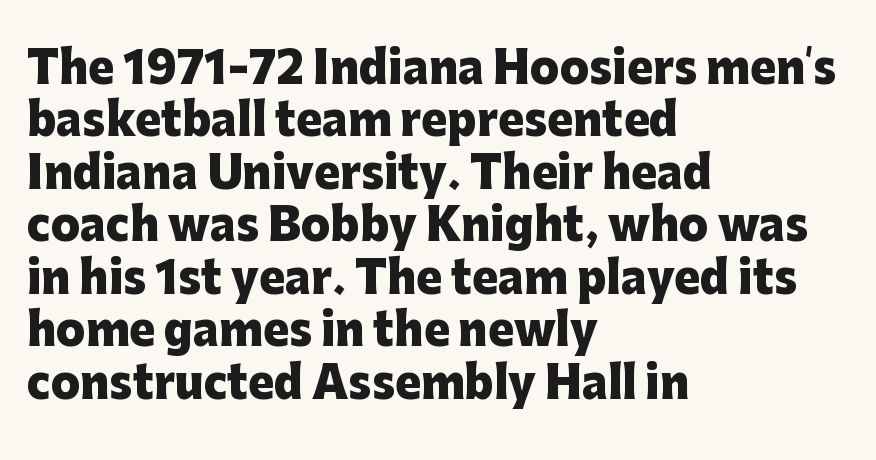
Q: Is the text bold? A: Yes.
Q: Is the text italic (slanted)? A: No, it is upright.
Q: Is the typeface a serif or a sans-serif typeface? A: Sans-serif.
Q: Is the text underlined? A: No.
Q: How is the paragraph aligned? A: Left-aligned.
Q: Is the spacing between letters normal or unusually wide? A: Normal.
Q: Width (condensed, normal, or wide)? A: Normal.
Q: Stroke contrast? A: Low.
Q: x-height? A: Medium.
Q: Monospaced? A: No.
